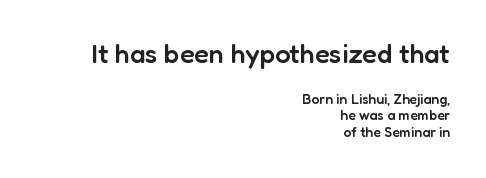
The image shows 27 px text type, upright; set right-aligned, line spacing 1.19x, normal letter spacing, not underlined; the first (top) block is 1.93x larger.
